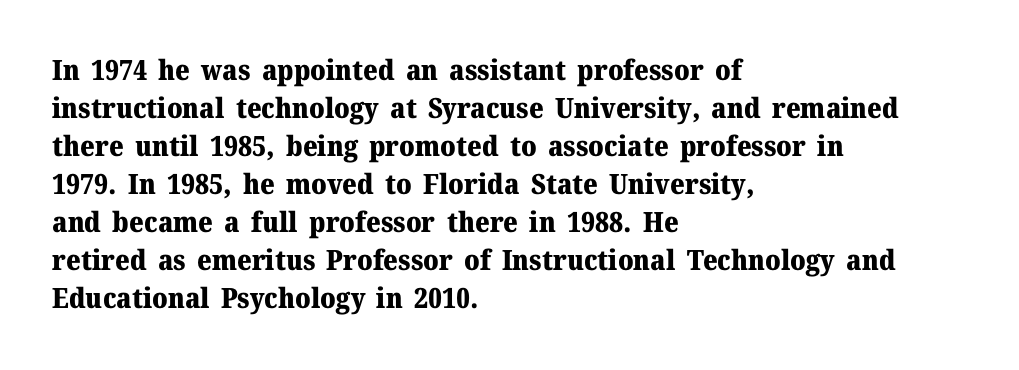
{"serif": "yes", "italic": "no", "bold": "yes", "weight": "heavy", "width": "normal", "stroke_contrast": "medium", "x_height": "medium", "monospaced": "no", "underline": "no", "align": "left", "line_spacing": "normal", "line_spacing_ratio": 1.36, "letter_spacing": "normal", "letter_spacing_em": 0.0, "glyph_px": 28}
